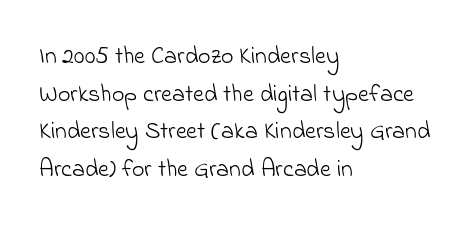
Layout note: lines flush left. The zone under the glyphs is completely vacant. Characters follow at the spacing the type designer built in. The vertical gap from one line to the next is medium. Weight: not bold — regular or lighter.
